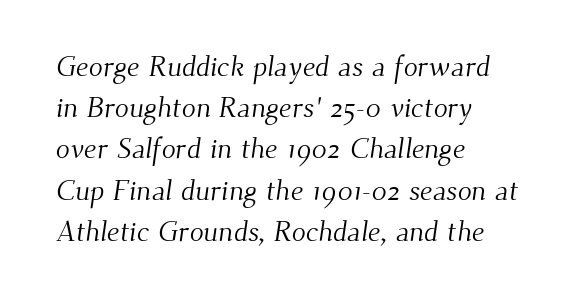
The image shows 29 px light serif type; set left-aligned, normal line spacing (1.42x), normal letter spacing, not underlined; medium stroke contrast and a small x-height.
